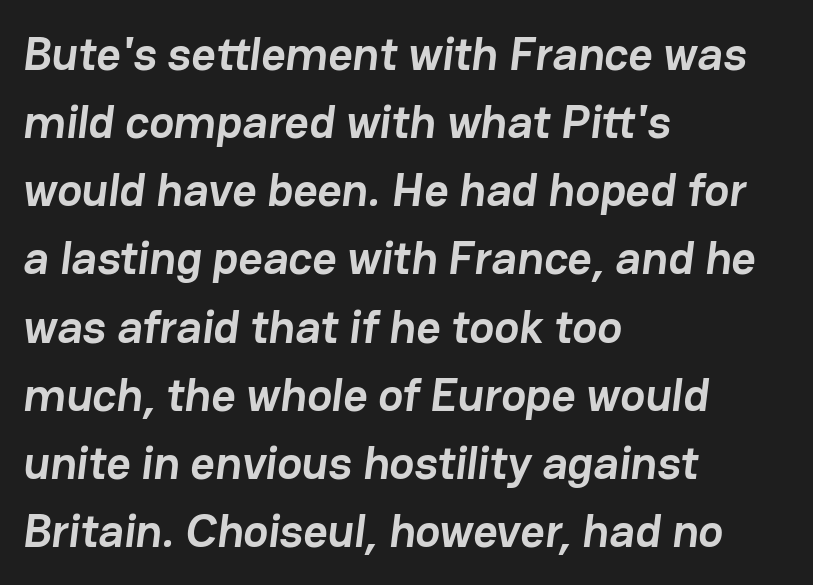
Compared with a centered layout, this one pins lines to the left instead. Clear beneath every line of the passage. Inter-character spacing is left at the font's built-in metrics. Type style note: lacks serifs. Emphasis by weight is at full strength: bold.
